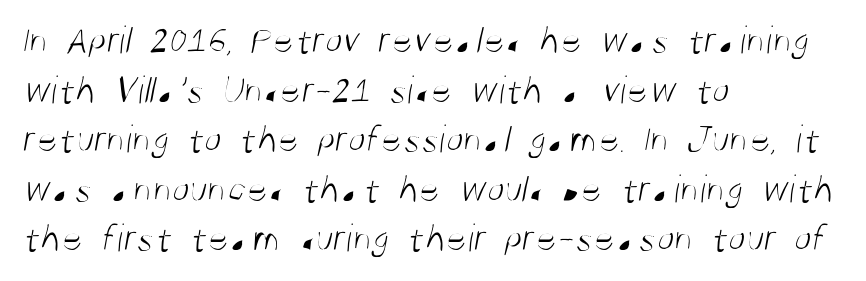
Varying glyph widths throughout — classic text-font behaviour. Summary of weight: not heavy and not bold. Standard letterfit; no display-style spreading of the glyphs. The paragraph shown leans on its left margin. The words here are not underlined.
